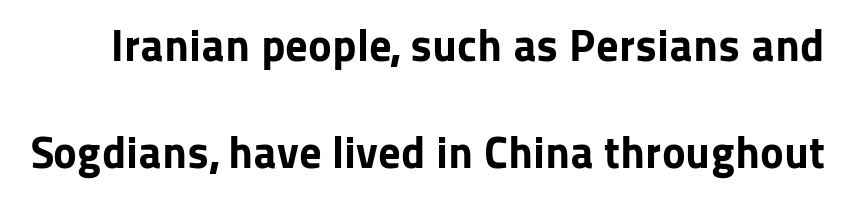
{"serif": "no", "italic": "no", "bold": "yes", "weight": "bold", "width": "normal", "stroke_contrast": "low", "x_height": "medium", "monospaced": "no", "underline": "no", "line_spacing": "loose", "line_spacing_ratio": 2.38, "letter_spacing": "normal", "letter_spacing_em": 0.0, "glyph_px": 45}
